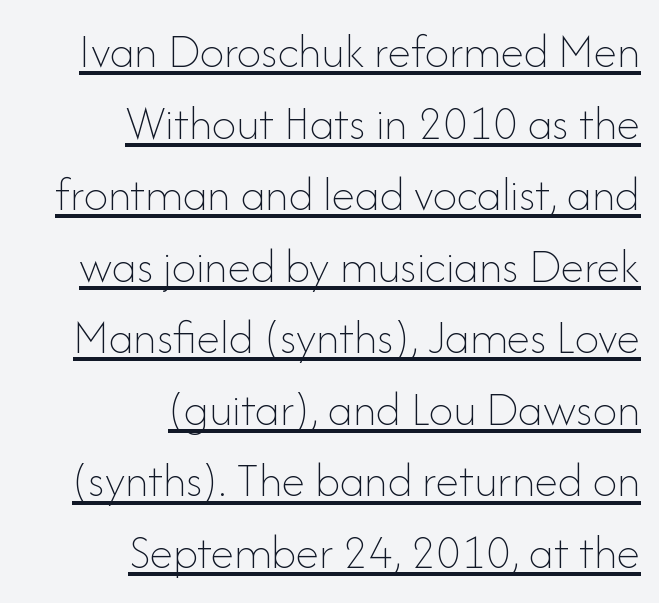
{"italic": "no", "bold": "no", "weight": "thin", "width": "normal", "stroke_contrast": "low", "x_height": "small", "monospaced": "no", "underline": "yes", "align": "right", "line_spacing": "normal", "line_spacing_ratio": 1.49, "letter_spacing": "normal", "letter_spacing_em": 0.0, "glyph_px": 48}
